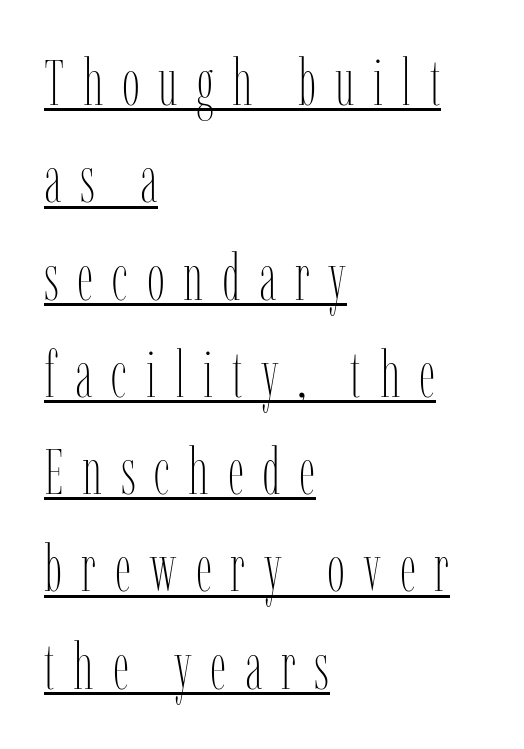
Q: Is the text bold? A: No.
Q: Is the text italic (slanted)? A: No, it is upright.
Q: Is the text underlined? A: Yes.
Q: How is the paragraph aligned? A: Left-aligned.
Q: Is the spacing between letters normal or unusually wide? A: Unusually wide.
Q: Is the spacing between lines tight, normal or loose? A: Normal.
Q: Width (condensed, normal, or wide)? A: Condensed.
Q: Stroke contrast? A: Low.
Q: x-height? A: Medium.
Q: Monospaced? A: No.
